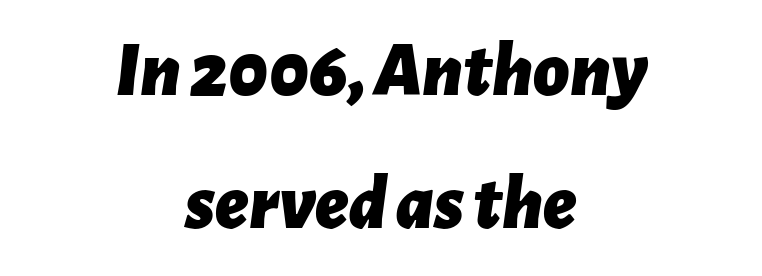
{"italic": "yes", "lean": "right", "slant_degrees": 7, "bold": "yes", "weight": "bold", "width": "normal", "stroke_contrast": "low", "x_height": "medium", "monospaced": "no", "underline": "no", "align": "center", "line_spacing": "normal", "line_spacing_ratio": 1.7, "letter_spacing": "normal", "letter_spacing_em": 0.0, "glyph_px": 78}
